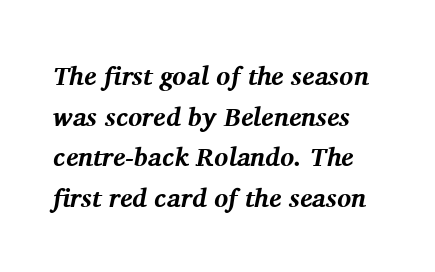
Q: Is the text bold? A: Yes.
Q: Is the text italic (slanted)? A: Yes, it leans right by about 11 degrees.
Q: Is the text underlined? A: No.
Q: Is the spacing between letters normal or unusually wide? A: Normal.
Q: Is the spacing between lines tight, normal or loose? A: Normal.
